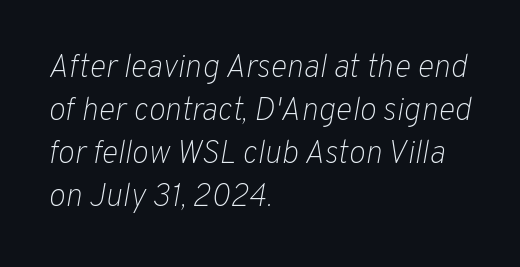
The image shows 32 px light type, italic (leaning right); set left-aligned, normal line spacing (1.34x), normal letter spacing, not underlined; low stroke contrast and a medium x-height.
